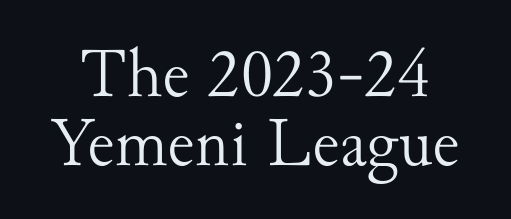
The image shows 69 px light serif type, upright; set tight line spacing (1.0x), normal letter spacing, not underlined; medium stroke contrast and a small x-height.
